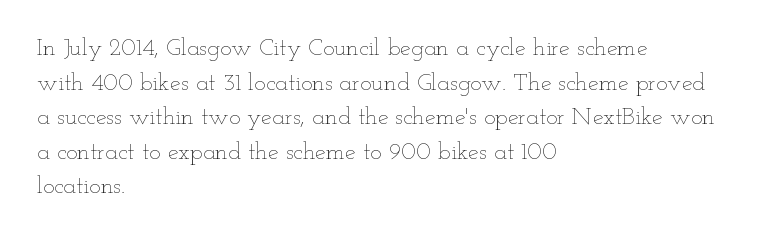
Regarding leading, the lines here are spaced in the standard way. The letters look calm and open, with moderate or lighter stems. Layout note: lines flush left. The rendering keeps characters at their native spacing. The lettering stays uniformly vertical, giving the passage a roman look. Underline: absent.
